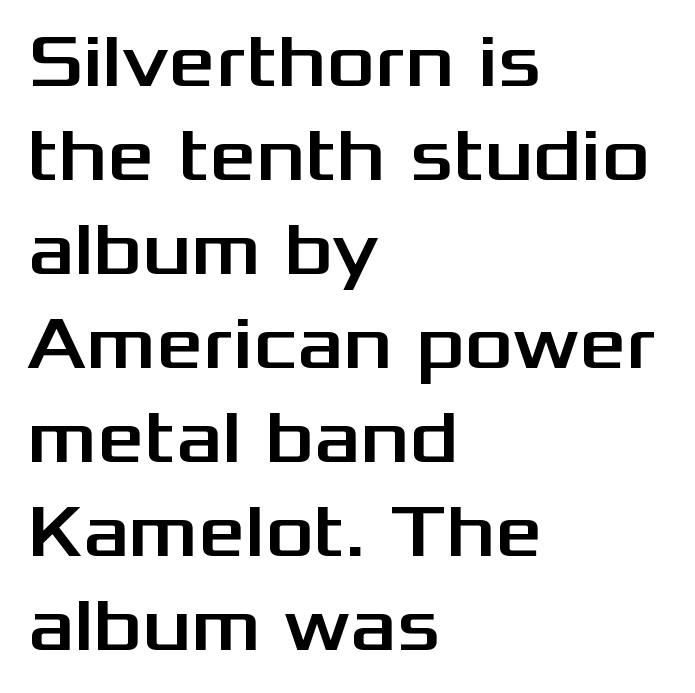
Q: Is the text italic (slanted)? A: No, it is upright.
Q: Is the typeface a serif or a sans-serif typeface? A: Sans-serif.
Q: Is the text underlined? A: No.
Q: How is the paragraph aligned? A: Left-aligned.
Q: Is the spacing between letters normal or unusually wide? A: Normal.
Q: Is the spacing between lines tight, normal or loose? A: Normal.
Q: Width (condensed, normal, or wide)? A: Wide.
Q: Stroke contrast? A: Medium.
Q: x-height? A: Medium.
Q: Monospaced? A: No.
